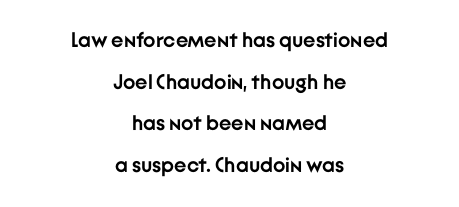
{"italic": "no", "bold": "yes", "underline": "no", "align": "center", "line_spacing": "loose", "line_spacing_ratio": 1.98, "letter_spacing": "normal", "letter_spacing_em": 0.0, "glyph_px": 21}
